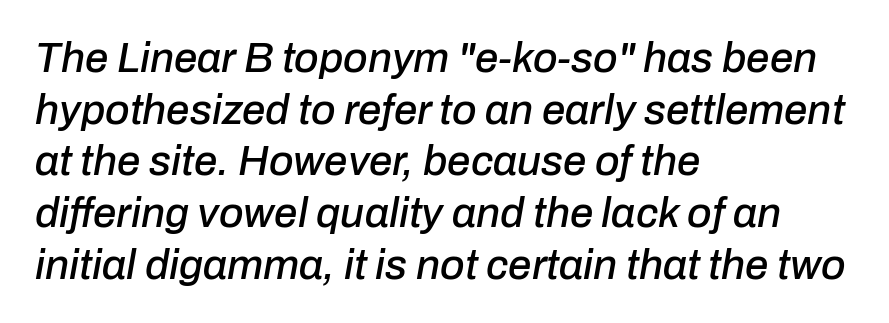
The image shows 42 px text type, italic (leaning right); set left-aligned, line spacing 1.23x, normal letter spacing, not underlined; low stroke contrast and a medium x-height.
